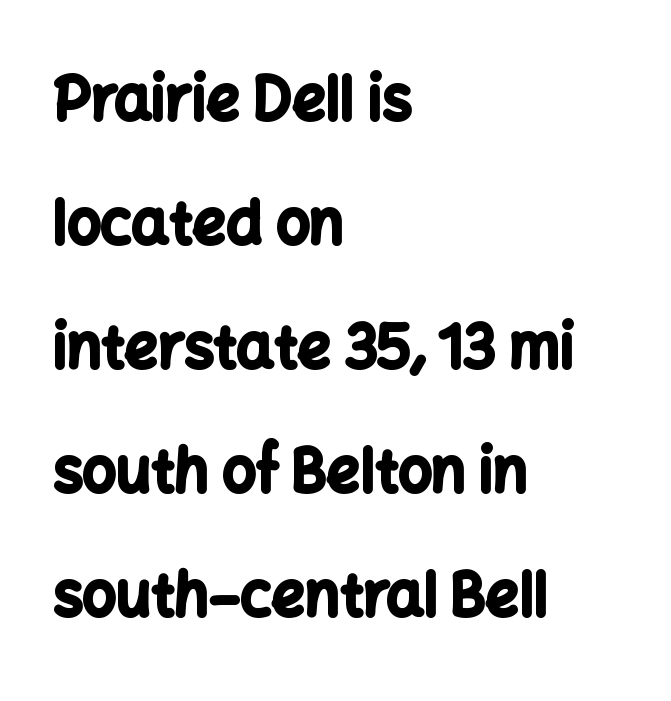
What's the leading like? Stretched, with rows far apart. No feet cap the strokes, marking this as sans-serif type. The passage shown is typed in a proportional face where columns would drift. On the weight axis this lands at bold, roughly 700. The axis of the letterforms is exactly vertical. Short and long lines alike share a common starting point at left.
